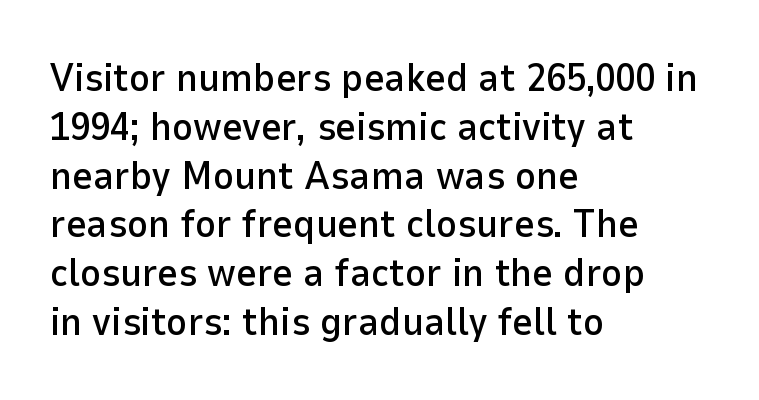
The image shows 40 px sans-serif type, upright; set left-aligned, line spacing 1.22x, normal letter spacing, not underlined; low stroke contrast and a medium x-height.
